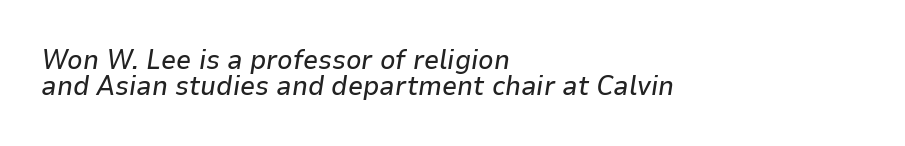
{"italic": "yes", "lean": "right", "slant_degrees": 9, "underline": "no", "align": "left", "line_spacing": "tight", "line_spacing_ratio": 0.96, "letter_spacing": "normal", "letter_spacing_em": 0.0, "glyph_px": 27}
